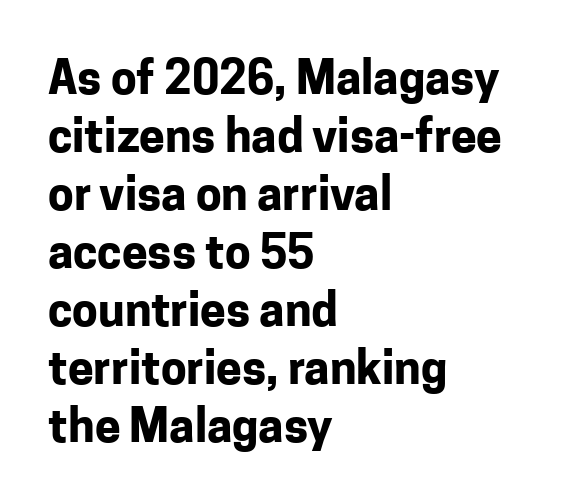
The image shows 46 px bold sans-serif type, upright; set left-aligned, normal line spacing (1.26x), normal letter spacing, not underlined; low stroke contrast and a medium x-height.
